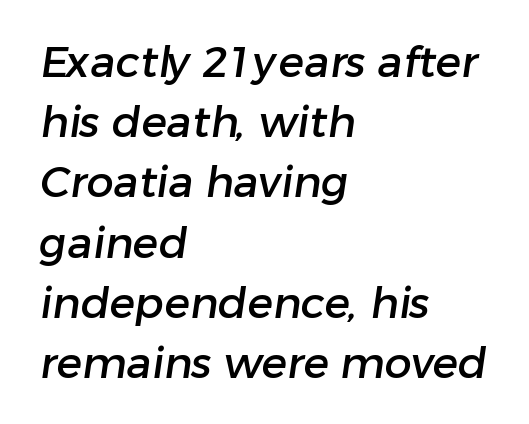
The string is rendered with underlining switched off. There is no visible air inserted between adjacent glyphs. These lines are set flush left with a ragged right edge. The characters display no serif detailing; their extremities are plain.
